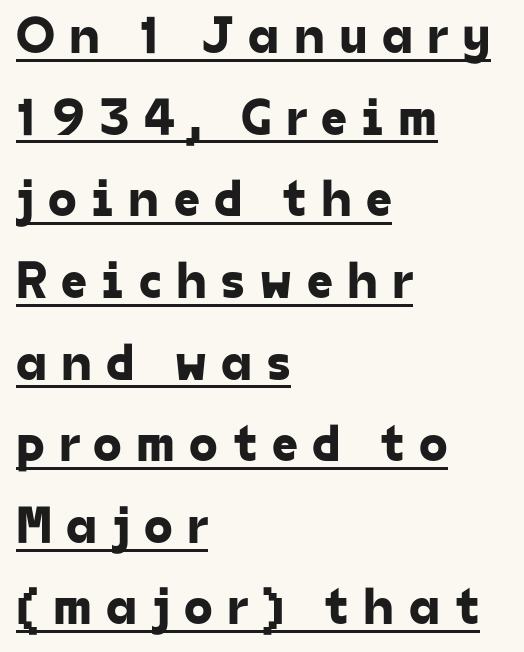
{"serif": "no", "width": "normal", "stroke_contrast": "low", "x_height": "medium", "monospaced": "no", "underline": "yes", "align": "left", "line_spacing": "normal", "line_spacing_ratio": 1.57, "letter_spacing": "wide", "letter_spacing_em": 0.27, "glyph_px": 52}
